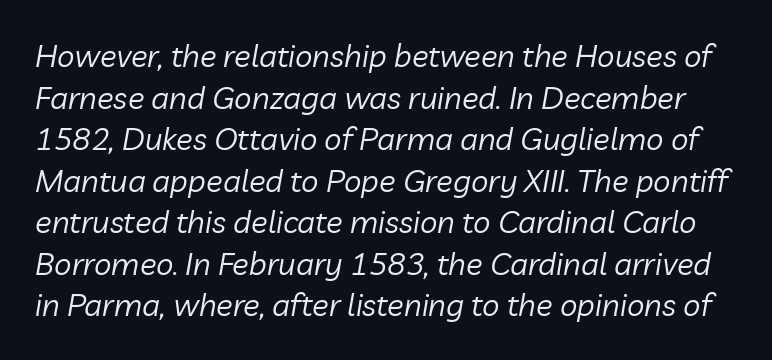
{"italic": "yes", "lean": "right", "slant_degrees": 10, "bold": "no", "weight": "regular", "width": "normal", "stroke_contrast": "low", "x_height": "medium", "monospaced": "no", "underline": "no", "line_spacing": "normal", "line_spacing_ratio": 1.34, "letter_spacing": "normal", "letter_spacing_em": 0.0, "glyph_px": 31}
